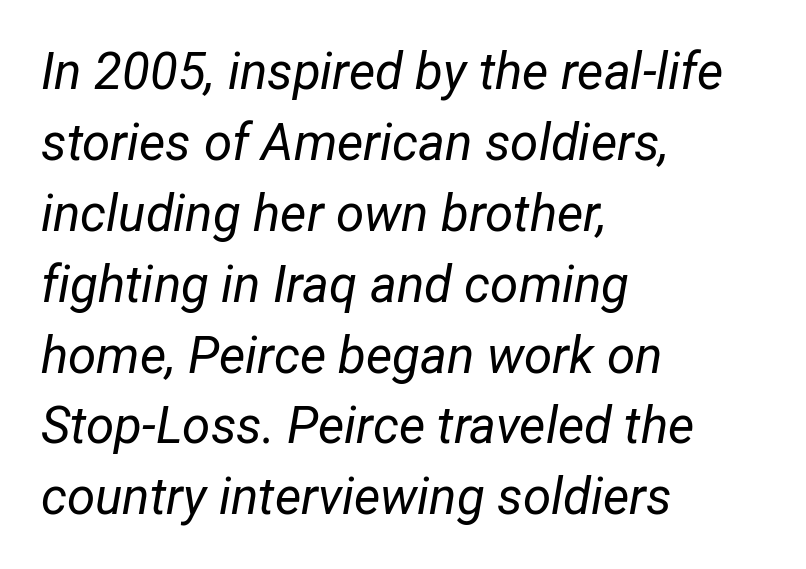
{"italic": "yes", "lean": "right", "slant_degrees": 12, "bold": "no", "weight": "regular", "width": "condensed", "stroke_contrast": "low", "x_height": "medium", "monospaced": "no", "underline": "no", "align": "left", "line_spacing": "normal", "line_spacing_ratio": 1.39, "letter_spacing": "normal", "letter_spacing_em": 0.0, "glyph_px": 51}
